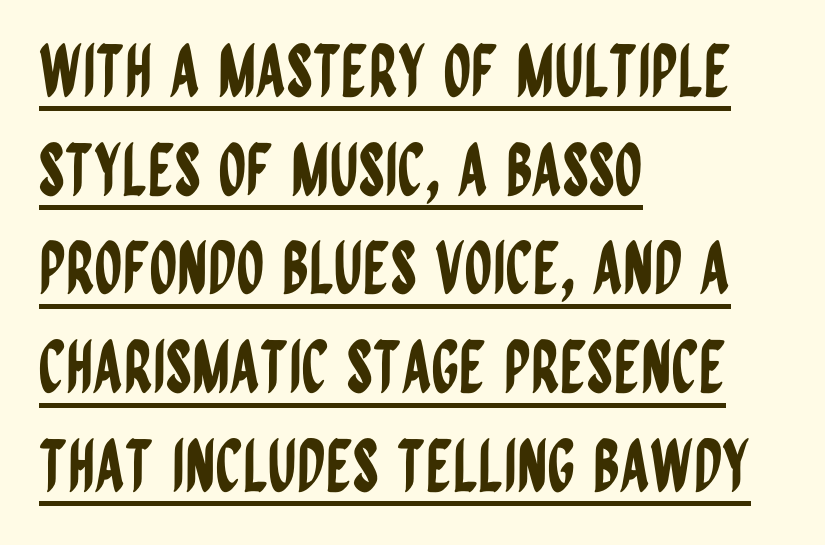
Q: Is the text italic (slanted)? A: No, it is upright.
Q: Is the typeface a serif or a sans-serif typeface? A: Sans-serif.
Q: Is the text underlined? A: Yes.
Q: How is the paragraph aligned? A: Left-aligned.
Q: Is the spacing between letters normal or unusually wide? A: Normal.
Q: Is the spacing between lines tight, normal or loose? A: Normal.
Q: Width (condensed, normal, or wide)? A: Condensed.
Q: Stroke contrast? A: Low.
Q: x-height? A: Large.
Q: Monospaced? A: No.
